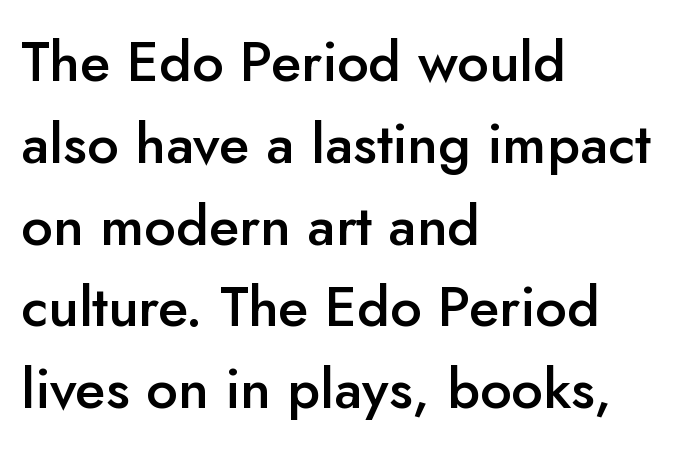
Each glyph is drawn with semibold strokes, heavier than normal yet not fully bold. Font category for this specimen: sans-serif. The lettering holds an erect, upright posture throughout. The passage shown stacks its lines at a standard gap.
